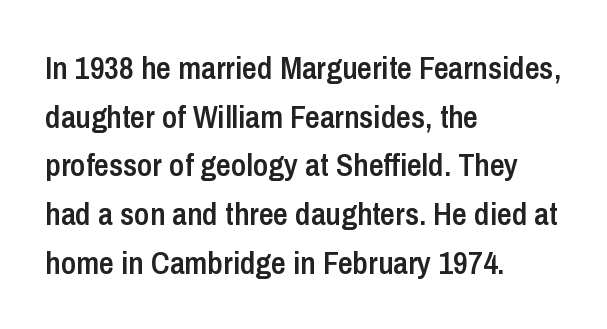
The image shows 32 px semibold, condensed sans-serif type, upright; set left-aligned, normal line spacing (1.52x), normal letter spacing, not underlined; low stroke contrast and a medium x-height.
